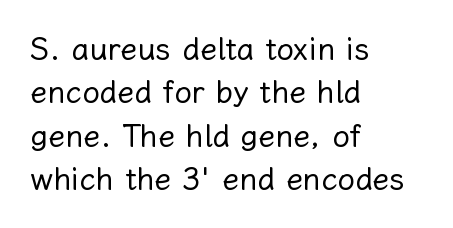
Q: Is the text bold? A: No.
Q: Is the text italic (slanted)? A: No, it is upright.
Q: Is the text underlined? A: No.
Q: How is the paragraph aligned? A: Left-aligned.
Q: Is the spacing between letters normal or unusually wide? A: Normal.
Q: Is the spacing between lines tight, normal or loose? A: Normal.
Q: Width (condensed, normal, or wide)? A: Normal.
Q: Stroke contrast? A: Low.
Q: x-height? A: Medium.
Q: Monospaced? A: No.
